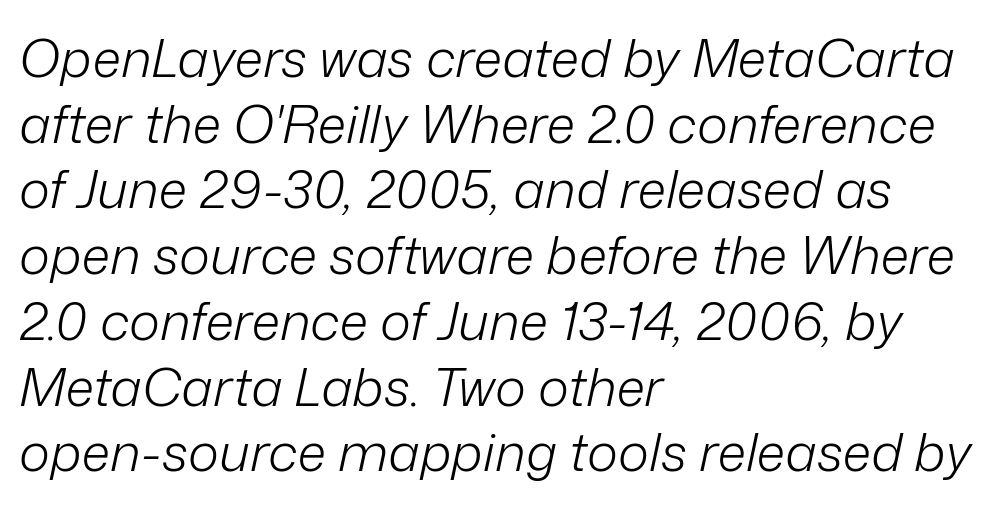
Q: Is the text bold? A: No.
Q: Is the text italic (slanted)? A: Yes, it leans right by about 12 degrees.
Q: Is the text underlined? A: No.
Q: How is the paragraph aligned? A: Left-aligned.
Q: Is the spacing between letters normal or unusually wide? A: Normal.
Q: Width (condensed, normal, or wide)? A: Normal.
Q: Stroke contrast? A: Low.
Q: x-height? A: Medium.
Q: Monospaced? A: No.
